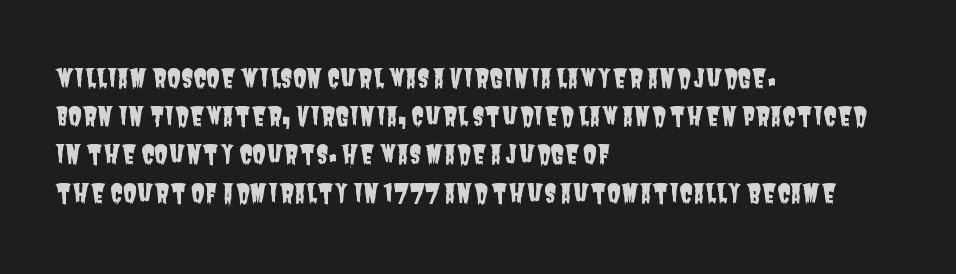
{"underline": "no", "align": "left", "line_spacing": "normal", "line_spacing_ratio": 1.53, "letter_spacing": "normal", "letter_spacing_em": 0.0, "glyph_px": 25}
